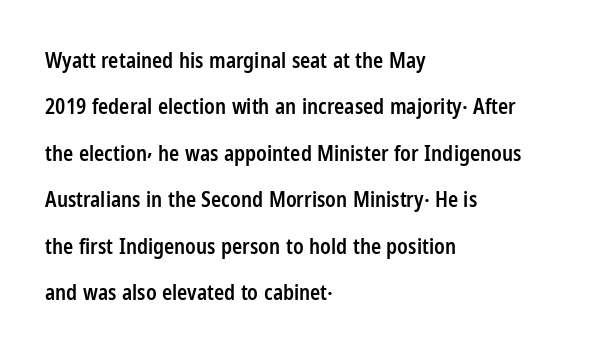
{"italic": "no", "bold": "semi", "underline": "no", "align": "left", "line_spacing": "loose", "line_spacing_ratio": 2.21, "letter_spacing": "normal", "letter_spacing_em": 0.0, "glyph_px": 21}
